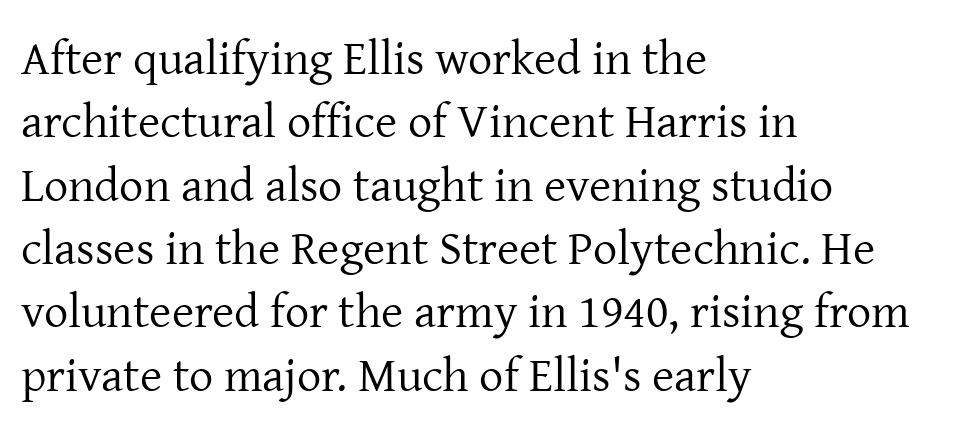
{"serif": "yes", "italic": "no", "bold": "no", "weight": "regular", "width": "normal", "stroke_contrast": "low", "x_height": "medium", "monospaced": "no", "underline": "no", "align": "left", "line_spacing": "normal", "line_spacing_ratio": 1.32, "letter_spacing": "normal", "letter_spacing_em": 0.0, "glyph_px": 48}
